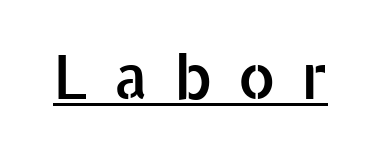
Q: Is the text italic (slanted)? A: No, it is upright.
Q: Is the typeface a serif or a sans-serif typeface? A: Sans-serif.
Q: Is the text underlined? A: Yes.
Q: Is the spacing between letters normal or unusually wide? A: Unusually wide.
Q: Width (condensed, normal, or wide)? A: Normal.
Q: Stroke contrast? A: Low.
Q: x-height? A: Medium.
Q: Monospaced? A: No.
